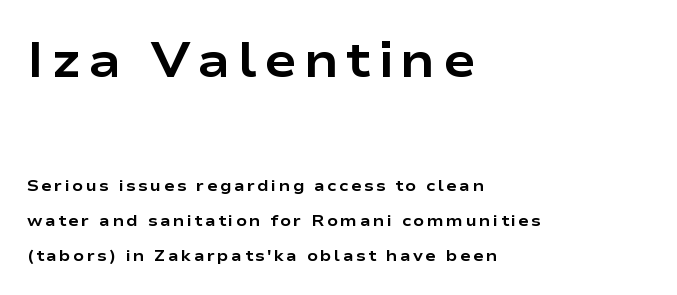
Pretty heavy lettering here — definitely bold. Each row of text sits above clean, open space. This is the regular roman posture of the typeface. You can tell from the bare stems that sans-serif type was used. Reading top to bottom, the characters get smaller at the block break.
